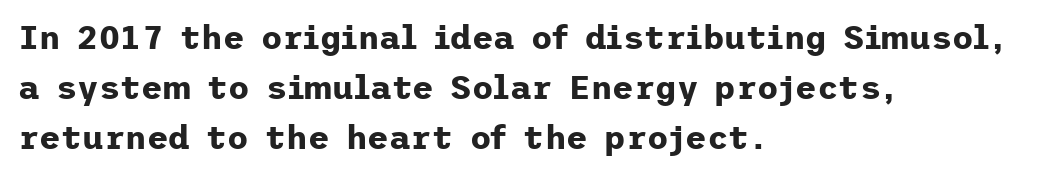
The letters stand upright; this is a roman face. Serifs: no, the terminals of the letterforms are clean. Descenders are the only things crossing below the line. One-word summary of the alignment: left. Strong, thick strokes mark this as bold type. Is there much room between lines? A standard amount, neither cramped nor airy.
